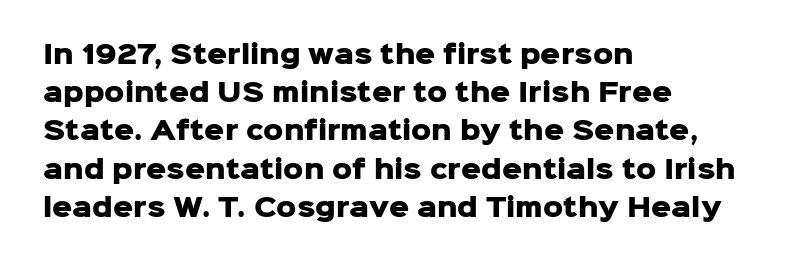
Q: Is the text bold? A: Yes.
Q: Is the text italic (slanted)? A: No, it is upright.
Q: Is the text underlined? A: No.
Q: How is the paragraph aligned? A: Left-aligned.
Q: Is the spacing between letters normal or unusually wide? A: Normal.
Q: Is the spacing between lines tight, normal or loose? A: Normal.
